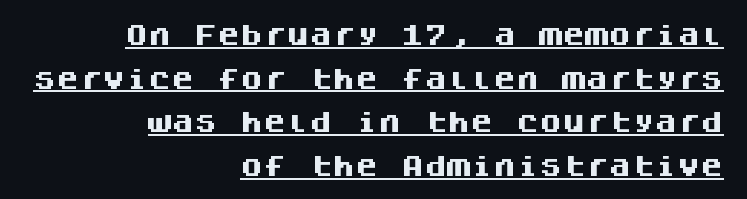
{"italic": "no", "bold": "yes", "underline": "yes", "align": "right", "line_spacing": "loose", "line_spacing_ratio": 1.9, "letter_spacing": "normal", "letter_spacing_em": 0.0, "glyph_px": 23}
